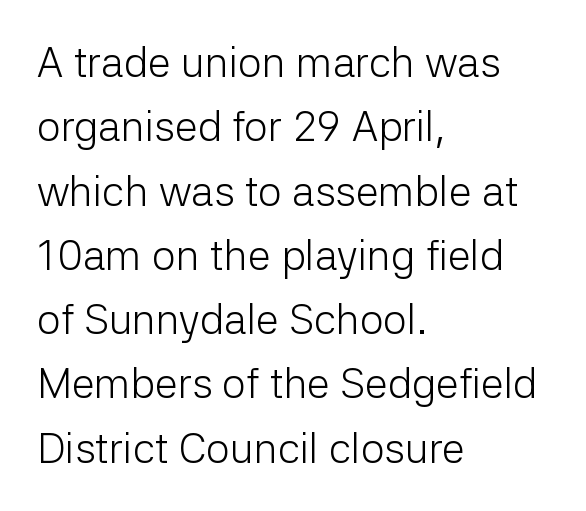
{"serif": "no", "italic": "no", "bold": "no", "weight": "light", "width": "normal", "stroke_contrast": "low", "x_height": "medium", "monospaced": "no", "underline": "no", "align": "left", "line_spacing": "normal", "line_spacing_ratio": 1.53, "letter_spacing": "normal", "letter_spacing_em": 0.0, "glyph_px": 42}
